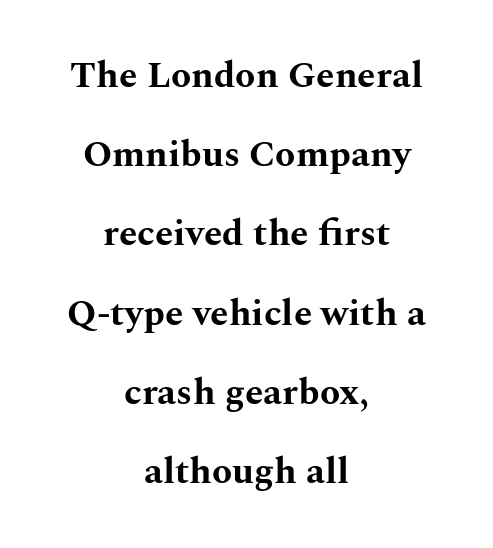
Q: Is the text bold? A: Yes.
Q: Is the text italic (slanted)? A: No, it is upright.
Q: Is the typeface a serif or a sans-serif typeface? A: Serif.
Q: Is the text underlined? A: No.
Q: How is the paragraph aligned? A: Centered.
Q: Is the spacing between letters normal or unusually wide? A: Normal.
Q: Is the spacing between lines tight, normal or loose? A: Loose.
Q: Width (condensed, normal, or wide)? A: Wide.
Q: Stroke contrast? A: Medium.
Q: x-height? A: Medium.
Q: Monospaced? A: No.
